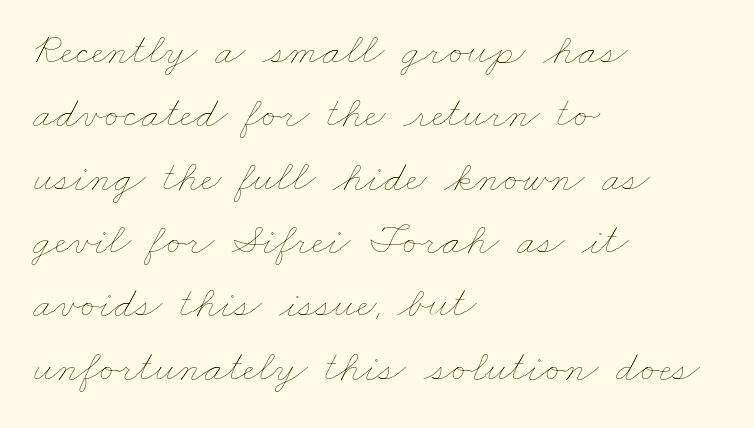
Q: Is the text bold? A: No.
Q: Is the text underlined? A: No.
Q: How is the paragraph aligned? A: Left-aligned.
Q: Is the spacing between letters normal or unusually wide? A: Normal.
Q: Is the spacing between lines tight, normal or loose? A: Normal.
Q: Width (condensed, normal, or wide)? A: Wide.
Q: Stroke contrast? A: Low.
Q: x-height? A: Small.
Q: Monospaced? A: No.
